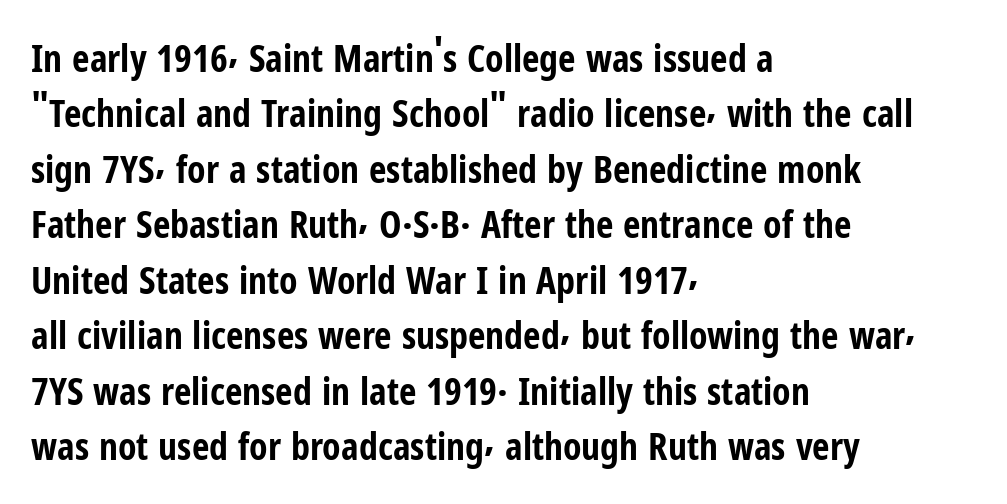
{"serif": "no", "italic": "no", "bold": "yes", "weight": "bold", "width": "condensed", "stroke_contrast": "low", "x_height": "medium", "monospaced": "no", "underline": "no", "align": "left", "line_spacing": "normal", "line_spacing_ratio": 1.46, "letter_spacing": "normal", "letter_spacing_em": 0.0, "glyph_px": 38}
